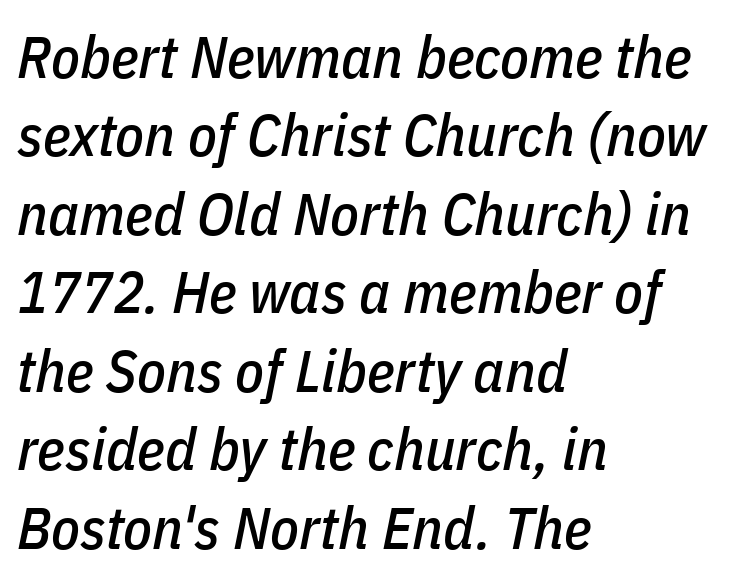
Q: Is the text italic (slanted)? A: Yes, it leans right by about 11 degrees.
Q: Is the text underlined? A: No.
Q: How is the paragraph aligned? A: Left-aligned.
Q: Is the spacing between letters normal or unusually wide? A: Normal.
Q: Is the spacing between lines tight, normal or loose? A: Normal.
Q: Width (condensed, normal, or wide)? A: Condensed.
Q: Stroke contrast? A: Low.
Q: x-height? A: Medium.
Q: Monospaced? A: No.
